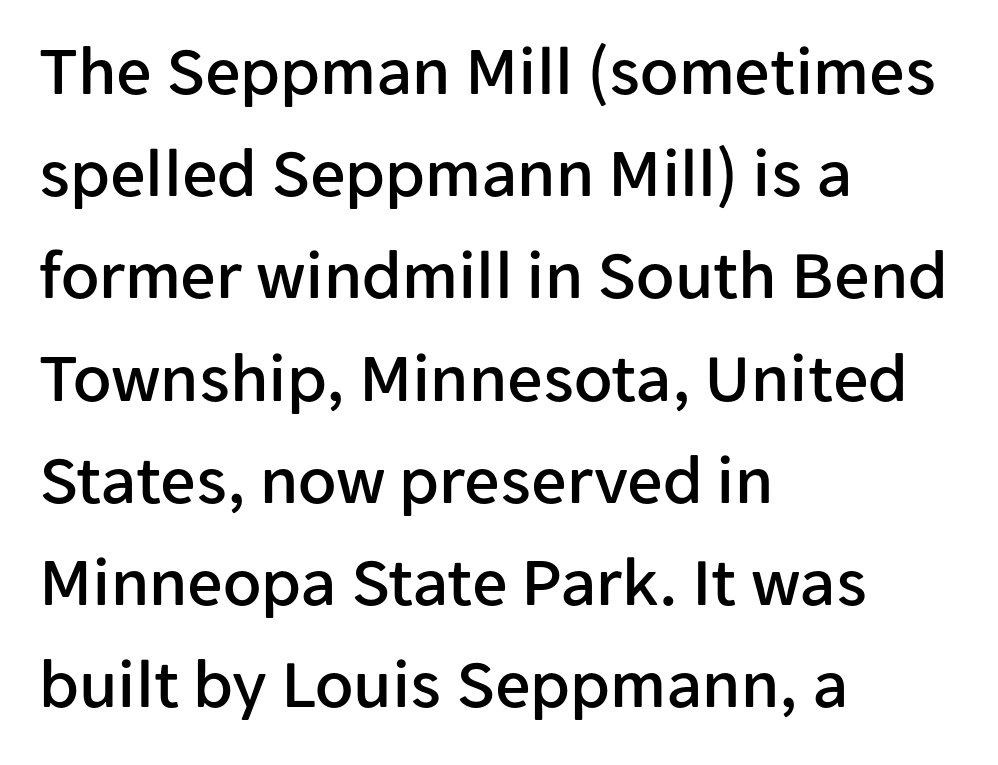
The image shows 70 px sans-serif type, upright; set left-aligned, normal line spacing (1.46x), normal letter spacing, not underlined; low stroke contrast and a medium x-height.
